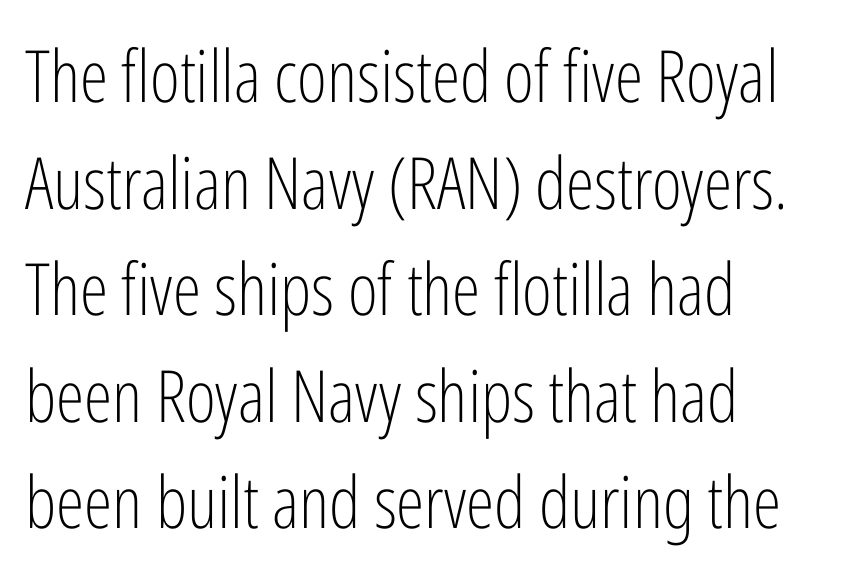
These lines are rendered in a variable-pitch font. Line spacing here is normal. The font family rendered here belongs to the sans-serif group. Descender tails drop into unmarked territory. Each word holds together tightly as a unit, with standard inter-letter gaps.
